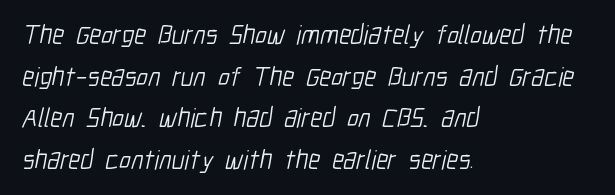
The image shows 27 px text type; set left-aligned, normal line spacing (1.54x), normal letter spacing, not underlined.
